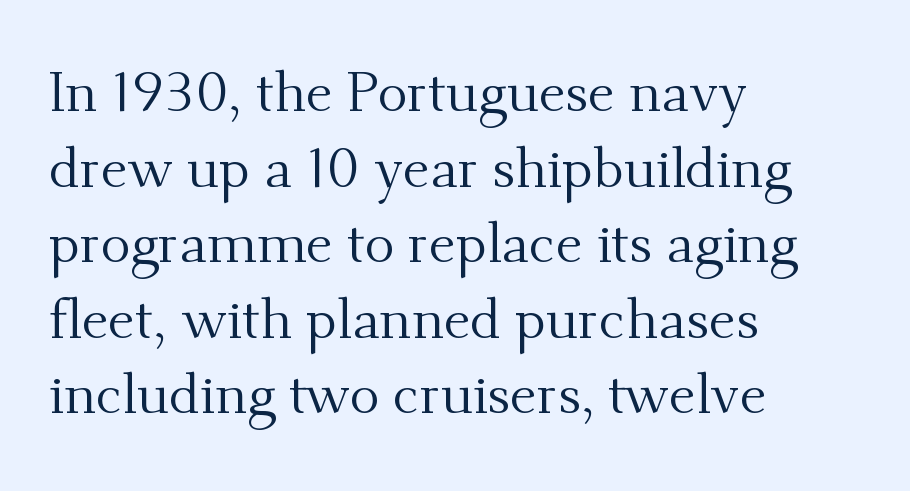
{"serif": "yes", "italic": "no", "bold": "no", "weight": "regular", "width": "normal", "stroke_contrast": "medium", "x_height": "small", "monospaced": "no", "underline": "no", "align": "left", "line_spacing": "normal", "line_spacing_ratio": 1.35, "letter_spacing": "normal", "letter_spacing_em": 0.0, "glyph_px": 56}
